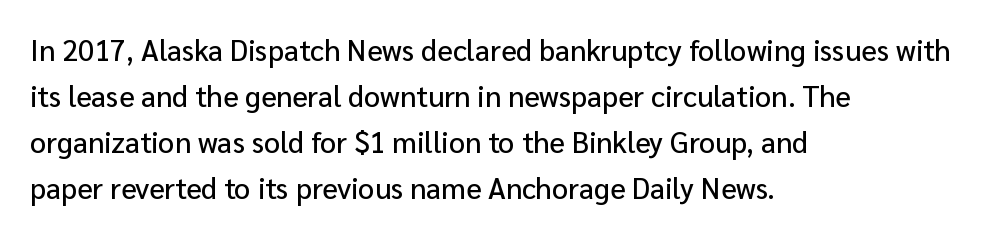
Q: Is the text italic (slanted)? A: No, it is upright.
Q: Is the typeface a serif or a sans-serif typeface? A: Sans-serif.
Q: Is the text underlined? A: No.
Q: How is the paragraph aligned? A: Left-aligned.
Q: Is the spacing between letters normal or unusually wide? A: Normal.
Q: Is the spacing between lines tight, normal or loose? A: Normal.
Q: Width (condensed, normal, or wide)? A: Normal.
Q: Stroke contrast? A: Low.
Q: x-height? A: Medium.
Q: Monospaced? A: No.
